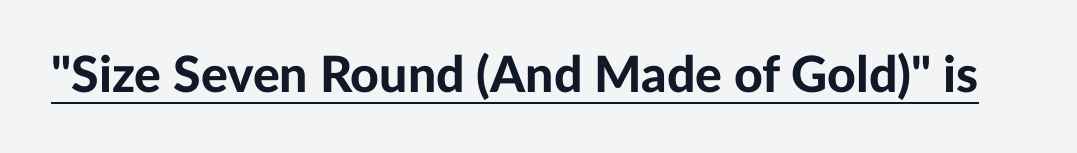
The image shows 50 px bold sans-serif type, upright; set normal letter spacing, underlined; low stroke contrast and a medium x-height.
